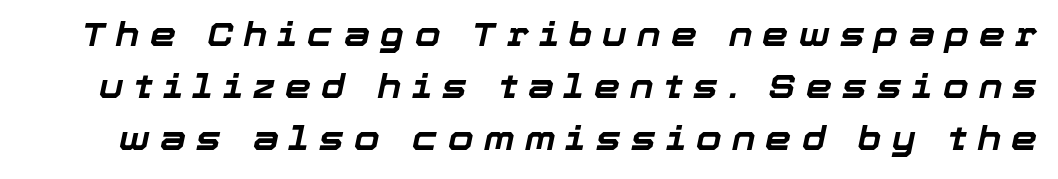
{"italic": "yes", "lean": "right", "slant_degrees": 12, "bold": "yes", "weight": "bold", "width": "normal", "stroke_contrast": "low", "x_height": "medium", "monospaced": "no", "underline": "no", "line_spacing": "normal", "line_spacing_ratio": 1.58, "letter_spacing": "wide", "letter_spacing_em": 0.31, "glyph_px": 33}
